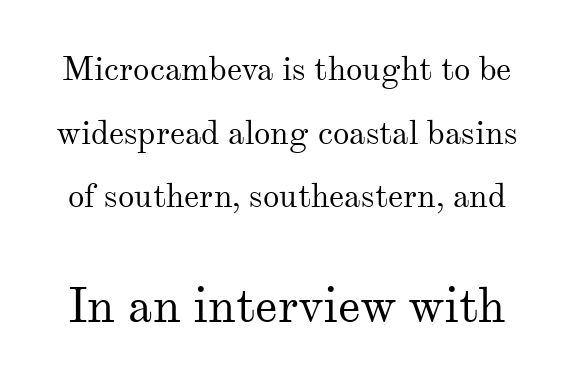
Q: Is the text bold? A: No.
Q: Is the text italic (slanted)? A: No, it is upright.
Q: Is the typeface a serif or a sans-serif typeface? A: Serif.
Q: Is the text underlined? A: No.
Q: Is the spacing between letters normal or unusually wide? A: Normal.
Q: Is the spacing between lines tight, normal or loose? A: Loose.
Q: Which block of text is set in a larger size, the first (top) or the second (bottom)? A: The second (bottom) one.
Q: Width (condensed, normal, or wide)? A: Normal.
Q: Stroke contrast? A: Medium.
Q: x-height? A: Small.
Q: Monospaced? A: No.
